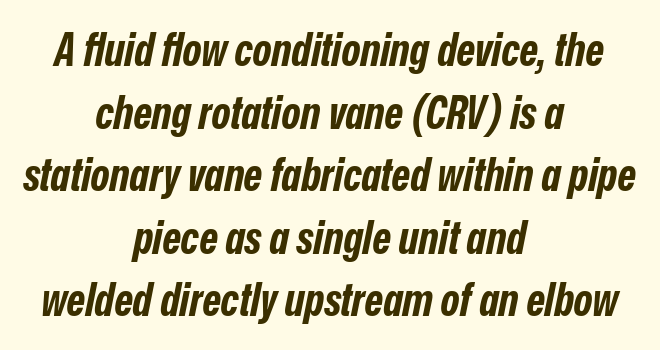
There's an unmistakable incline to the writing here. Stroke thickness is high; the sample reads as a true bold. Teacher's note: observe the equal gaps on both sides — that is centered alignment. The type is set solid horizontally, with unmodified tracking. Do the characters align in a grid? No, the font is proportional.
